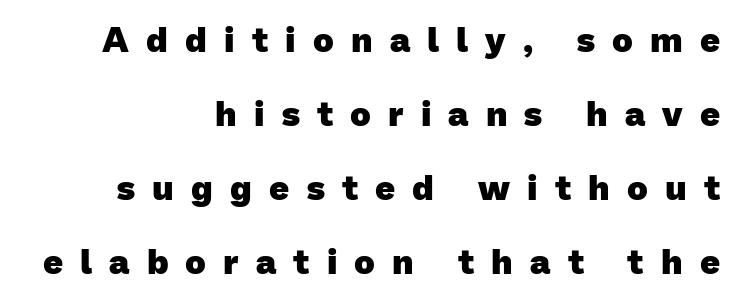
Q: Is the text bold? A: Yes.
Q: Is the typeface a serif or a sans-serif typeface? A: Sans-serif.
Q: Is the text underlined? A: No.
Q: How is the paragraph aligned? A: Right-aligned.
Q: Is the spacing between letters normal or unusually wide? A: Unusually wide.
Q: Is the spacing between lines tight, normal or loose? A: Loose.
Q: Width (condensed, normal, or wide)? A: Normal.
Q: Stroke contrast? A: Low.
Q: x-height? A: Medium.
Q: Monospaced? A: No.
